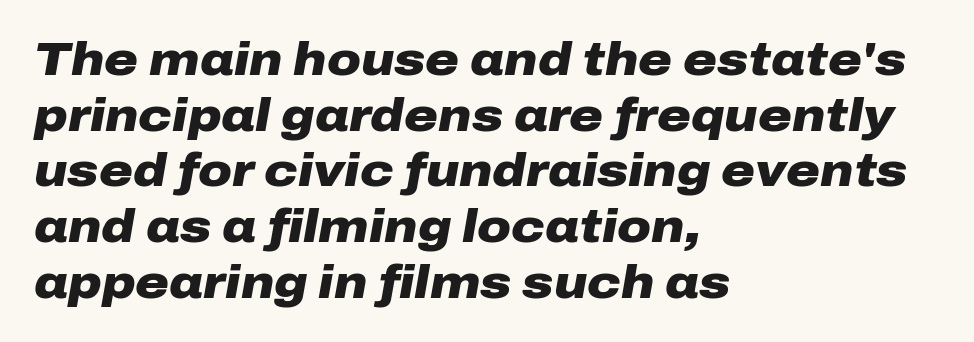
The letters advance in unequal steps, a hallmark of proportional type. Look at the tracking — it's just the regular setting, nothing added. A bare baseline throughout the passage. Slant detected: the letters are inclined. Stroke thickness is high; the sample reads as a true bold.
